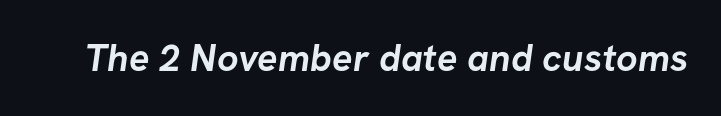
Q: Is the text bold? A: Yes.
Q: Is the typeface a serif or a sans-serif typeface? A: Sans-serif.
Q: Is the text underlined? A: No.
Q: Is the spacing between letters normal or unusually wide? A: Normal.
Q: Width (condensed, normal, or wide)? A: Normal.
Q: Stroke contrast? A: Low.
Q: x-height? A: Medium.
Q: Monospaced? A: No.
